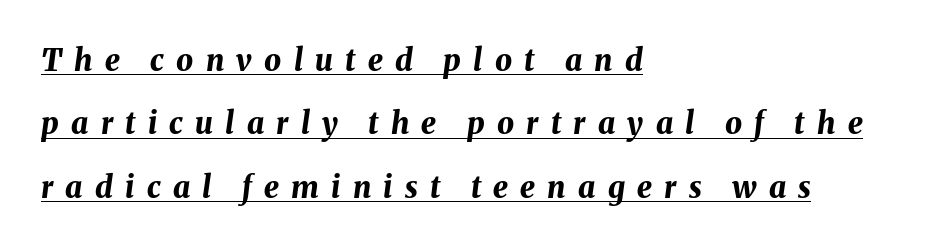
The image shows 30 px bold type, italic (leaning right); set left-aligned, loose line spacing (2.11x), unusually wide letter spacing (+0.41 em), underlined; medium stroke contrast and a medium x-height.
